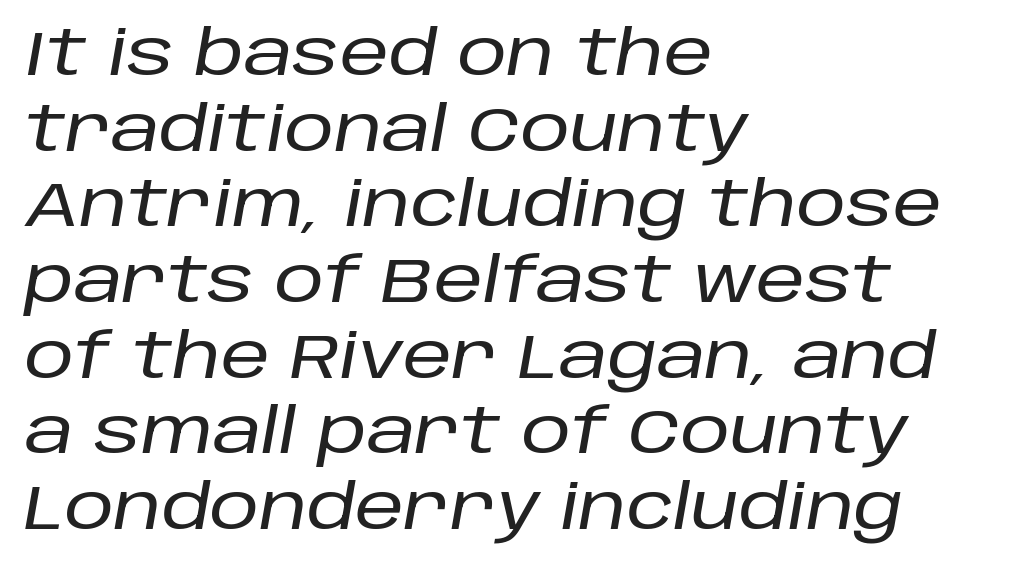
The image shows 62 px text type, italic (leaning right); set left-aligned, line spacing 1.22x, normal letter spacing, not underlined; low stroke contrast and a large x-height.
